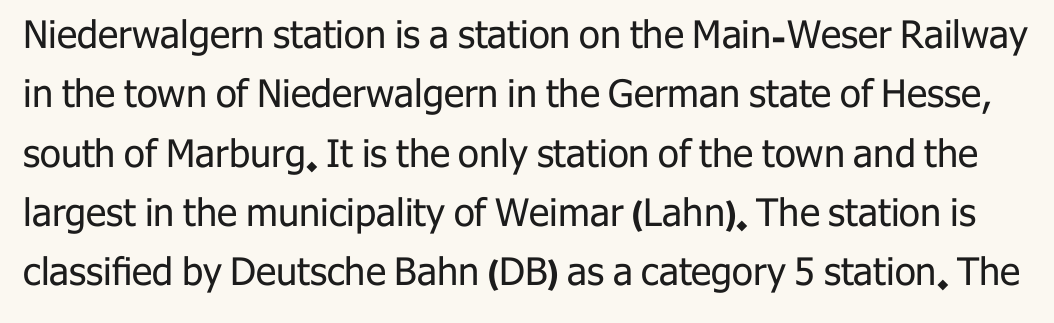
The lines sit at an ordinary, default distance from one another. Is this a fixed-width face? No — the glyphs have proportional, varying widths. Students, note that the glyphs here touch the page at normal intervals. Underlining? Definitely not there.
